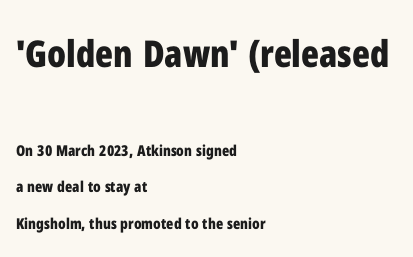
{"serif": "no", "italic": "no", "bold": "yes", "weight": "bold", "width": "condensed", "stroke_contrast": "low", "x_height": "medium", "monospaced": "no", "underline": "no", "align": "left", "line_spacing": "loose", "line_spacing_ratio": 2.42, "letter_spacing": "normal", "letter_spacing_em": 0.0, "larger_block": "first", "size_ratio": 2.47, "glyph_px": 37}
